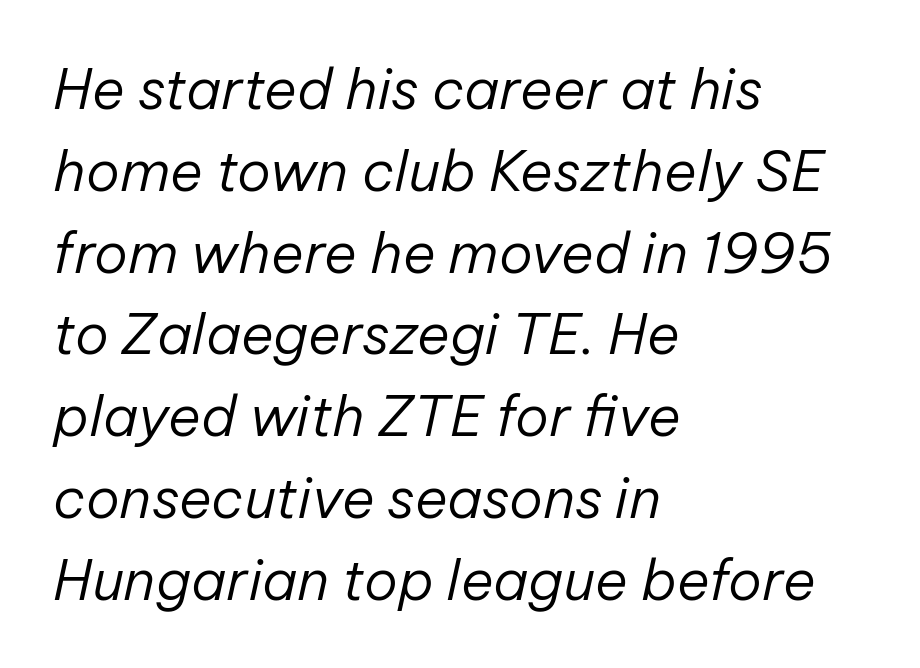
The image shows 56 px regular-weight type, italic (leaning right); set left-aligned, normal line spacing (1.46x), normal letter spacing, not underlined; low stroke contrast and a medium x-height.
